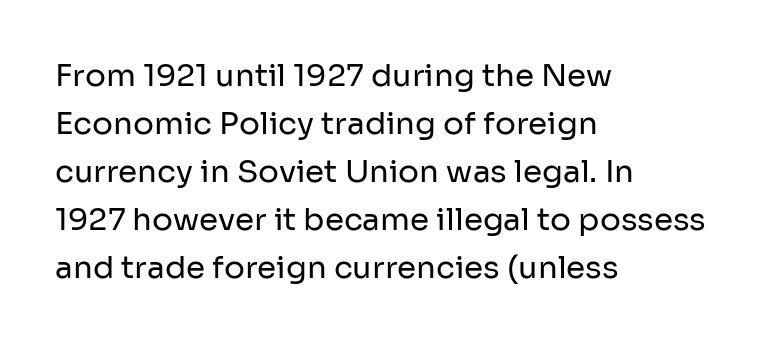
The foot of each line stays bare and open. Heft: none added — not bold. The passage shown is typed in a proportional face where columns would drift. The letters carry no serifs — their stems end cleanly without finishing strokes.
